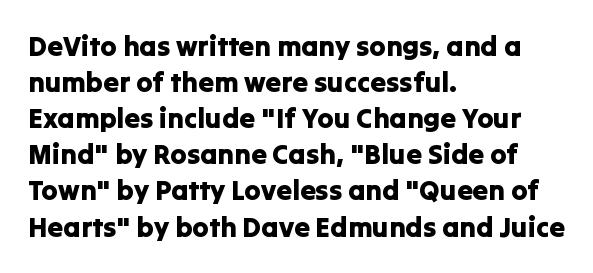
Q: Is the text italic (slanted)? A: No, it is upright.
Q: Is the typeface a serif or a sans-serif typeface? A: Sans-serif.
Q: Is the text underlined? A: No.
Q: How is the paragraph aligned? A: Left-aligned.
Q: Is the spacing between letters normal or unusually wide? A: Normal.
Q: Is the spacing between lines tight, normal or loose? A: Normal.
Q: Width (condensed, normal, or wide)? A: Normal.
Q: Stroke contrast? A: Low.
Q: x-height? A: Medium.
Q: Monospaced? A: No.
